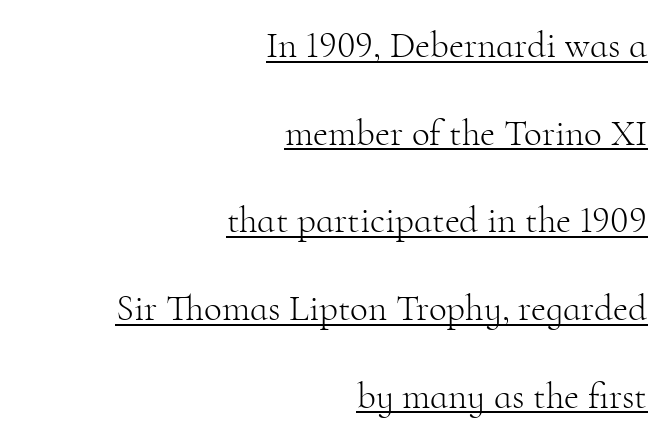
Q: Is the text bold? A: No.
Q: Is the text italic (slanted)? A: No, it is upright.
Q: Is the typeface a serif or a sans-serif typeface? A: Serif.
Q: Is the text underlined? A: Yes.
Q: How is the paragraph aligned? A: Right-aligned.
Q: Is the spacing between letters normal or unusually wide? A: Normal.
Q: Is the spacing between lines tight, normal or loose? A: Loose.
Q: Width (condensed, normal, or wide)? A: Normal.
Q: Stroke contrast? A: High.
Q: x-height? A: Small.
Q: Monospaced? A: No.
